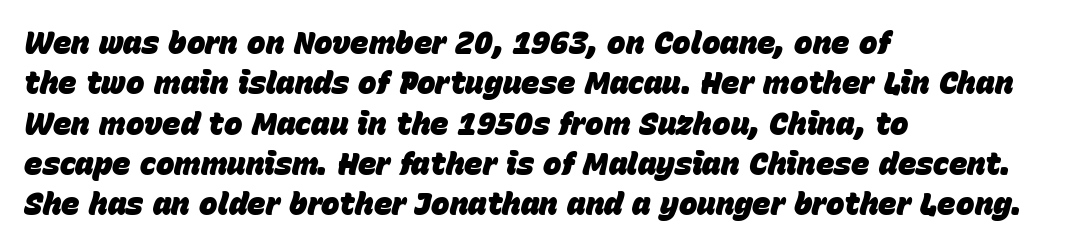
Q: Is the text bold? A: Yes.
Q: Is the text italic (slanted)? A: Yes, it leans right by about 15 degrees.
Q: Is the text underlined? A: No.
Q: How is the paragraph aligned? A: Left-aligned.
Q: Is the spacing between letters normal or unusually wide? A: Normal.
Q: Is the spacing between lines tight, normal or loose? A: Normal.
Q: Width (condensed, normal, or wide)? A: Normal.
Q: Stroke contrast? A: Low.
Q: x-height? A: Large.
Q: Monospaced? A: No.
